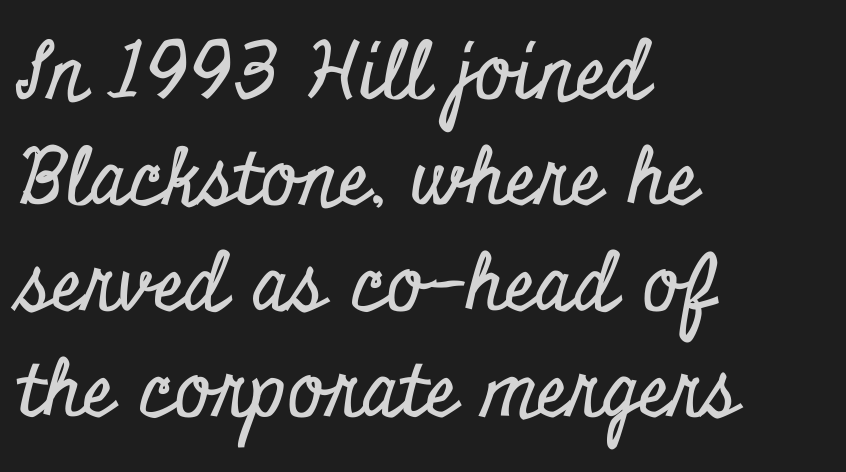
The rendering uses natural spacing where letterforms have individual widths. These lines are composed in type with serifs. Rule under the text: the space is simply empty. Inter-character spacing is left at the font's built-in metrics. Horizontally, the lines are justified to the leading edge only.
